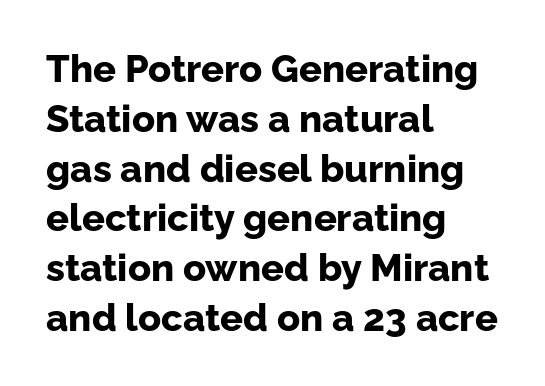
The image shows 38 px bold sans-serif type, upright; set left-aligned, normal line spacing (1.31x), normal letter spacing, not underlined; low stroke contrast and a medium x-height.
